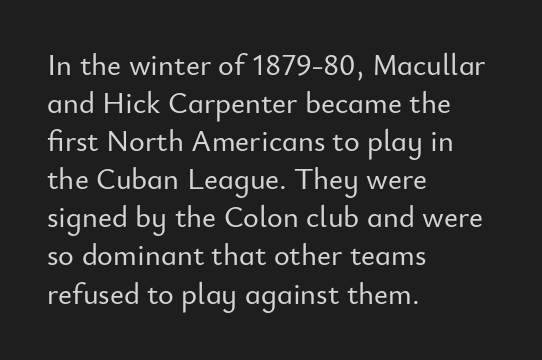
The image shows 30 px sans-serif type, upright; set left-aligned, normal line spacing (1.27x), normal letter spacing, not underlined; low stroke contrast and a small x-height.
